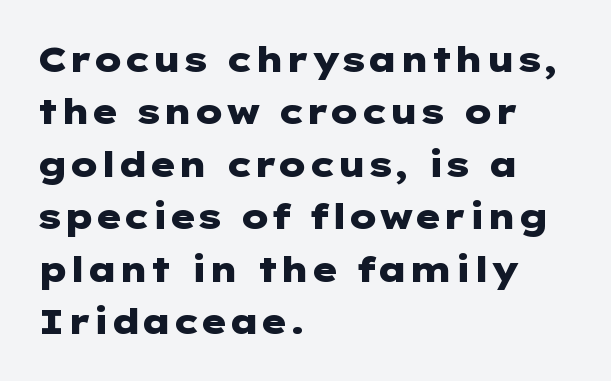
Q: Is the text bold? A: Yes.
Q: Is the text italic (slanted)? A: No, it is upright.
Q: Is the typeface a serif or a sans-serif typeface? A: Sans-serif.
Q: Is the text underlined? A: No.
Q: How is the paragraph aligned? A: Left-aligned.
Q: Is the spacing between letters normal or unusually wide? A: Normal.
Q: Is the spacing between lines tight, normal or loose? A: Normal.
Q: Width (condensed, normal, or wide)? A: Wide.
Q: Stroke contrast? A: Low.
Q: x-height? A: Medium.
